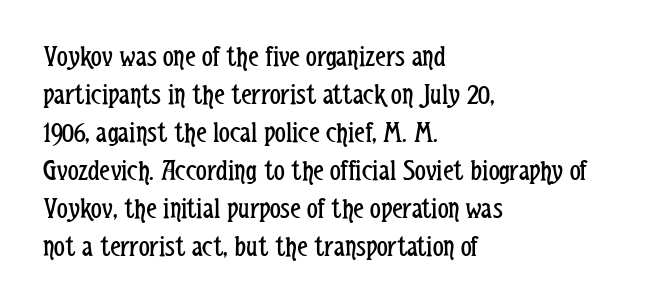
The image shows 30 px regular-weight, condensed sans-serif type, upright; set left-aligned, normal line spacing (1.27x), normal letter spacing, not underlined; low stroke contrast and a medium x-height.
